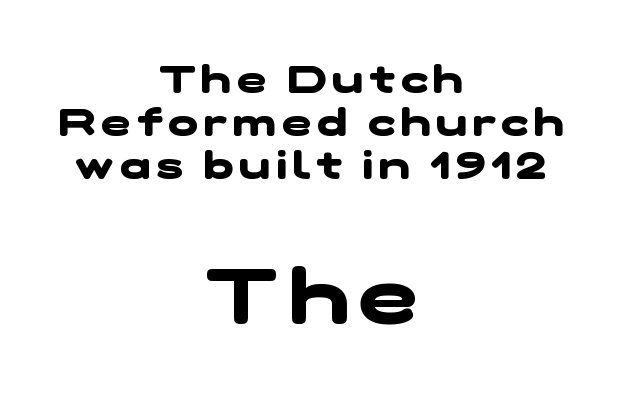
{"serif": "no", "bold": "yes", "weight": "heavy", "width": "wide", "stroke_contrast": "low", "x_height": "medium", "monospaced": "no", "underline": "no", "align": "center", "line_spacing": "tight", "line_spacing_ratio": 1.07, "larger_block": "second", "size_ratio": 1.98, "glyph_px": 79}
